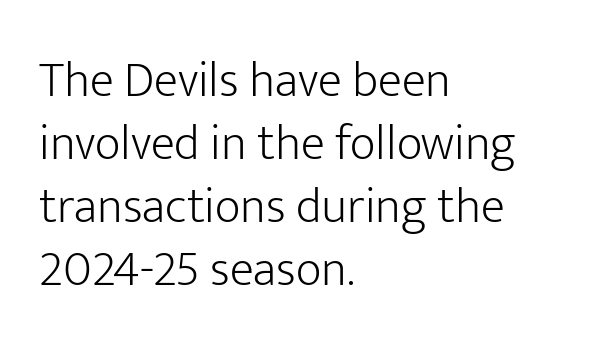
Q: Is the text bold? A: No.
Q: Is the text italic (slanted)? A: No, it is upright.
Q: Is the typeface a serif or a sans-serif typeface? A: Sans-serif.
Q: Is the text underlined? A: No.
Q: How is the paragraph aligned? A: Left-aligned.
Q: Is the spacing between letters normal or unusually wide? A: Normal.
Q: Is the spacing between lines tight, normal or loose? A: Normal.
Q: Width (condensed, normal, or wide)? A: Normal.
Q: Stroke contrast? A: Low.
Q: x-height? A: Medium.
Q: Monospaced? A: No.
